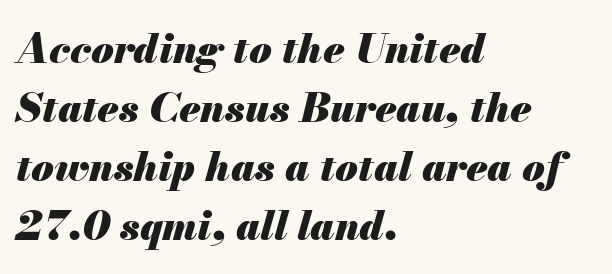
Q: Is the text bold? A: Yes.
Q: Is the text italic (slanted)? A: Yes, it leans right by about 13 degrees.
Q: Is the text underlined? A: No.
Q: How is the paragraph aligned? A: Left-aligned.
Q: Is the spacing between letters normal or unusually wide? A: Normal.
Q: Is the spacing between lines tight, normal or loose? A: Normal.
Q: Width (condensed, normal, or wide)? A: Normal.
Q: Stroke contrast? A: Medium.
Q: x-height? A: Small.
Q: Monospaced? A: No.
